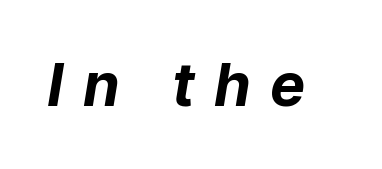
{"italic": "yes", "lean": "right", "slant_degrees": 9, "bold": "yes", "weight": "bold", "width": "normal", "stroke_contrast": "low", "x_height": "medium", "monospaced": "no", "underline": "no", "letter_spacing": "wide", "letter_spacing_em": 0.36, "glyph_px": 59}
